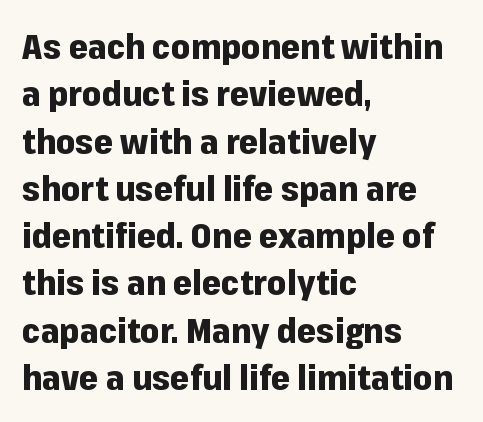
The image shows 34 px heavy sans-serif type, upright; set left-aligned, normal line spacing (1.39x), normal letter spacing, not underlined; low stroke contrast and a medium x-height.
